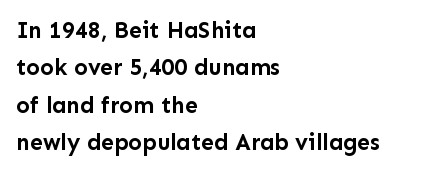
Q: Is the text bold? A: Yes.
Q: Is the text italic (slanted)? A: No, it is upright.
Q: Is the text underlined? A: No.
Q: How is the paragraph aligned? A: Left-aligned.
Q: Is the spacing between letters normal or unusually wide? A: Normal.
Q: Is the spacing between lines tight, normal or loose? A: Normal.
